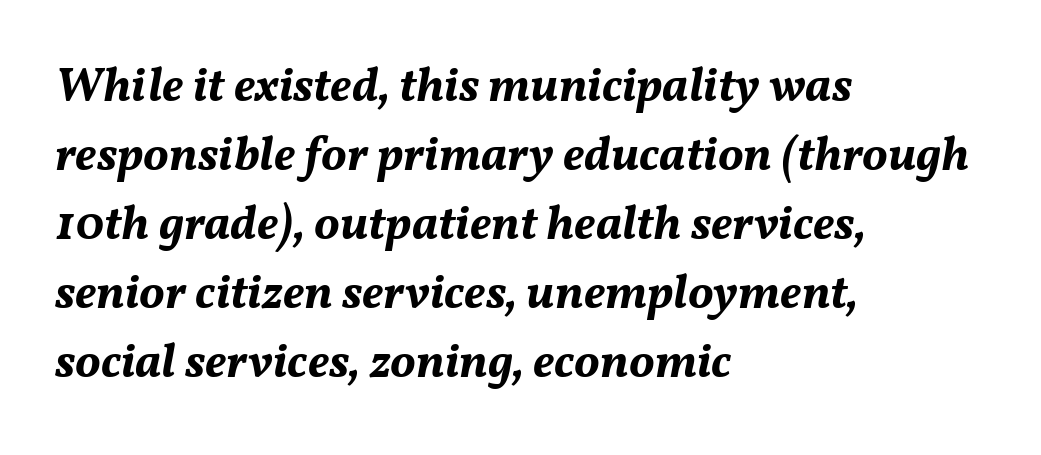
The lines in this sample share a left origin and differ only in where they stop. The face used here is proportionally spaced, like ordinary book or web type. Quick note: interline space is typical. Thick stems and heavy bowls — unmistakably bold. The foot of each line stays bare and open. Tracking value appears to be zero — textbook default spacing.
